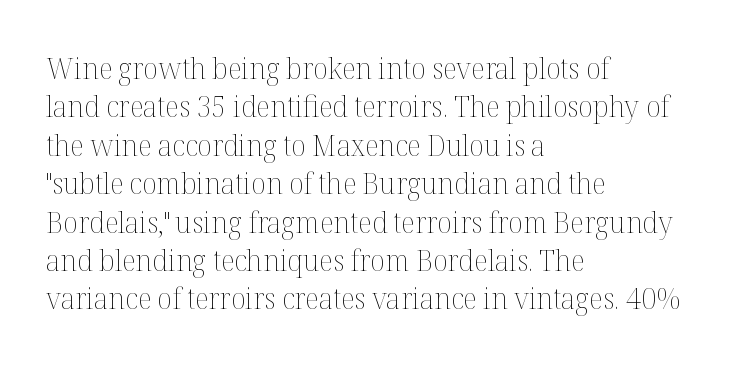
Q: Is the text bold? A: No.
Q: Is the text italic (slanted)? A: No, it is upright.
Q: Is the text underlined? A: No.
Q: How is the paragraph aligned? A: Left-aligned.
Q: Is the spacing between letters normal or unusually wide? A: Normal.
Q: Is the spacing between lines tight, normal or loose? A: Normal.
Q: Width (condensed, normal, or wide)? A: Normal.
Q: Stroke contrast? A: Medium.
Q: x-height? A: Medium.
Q: Monospaced? A: No.
